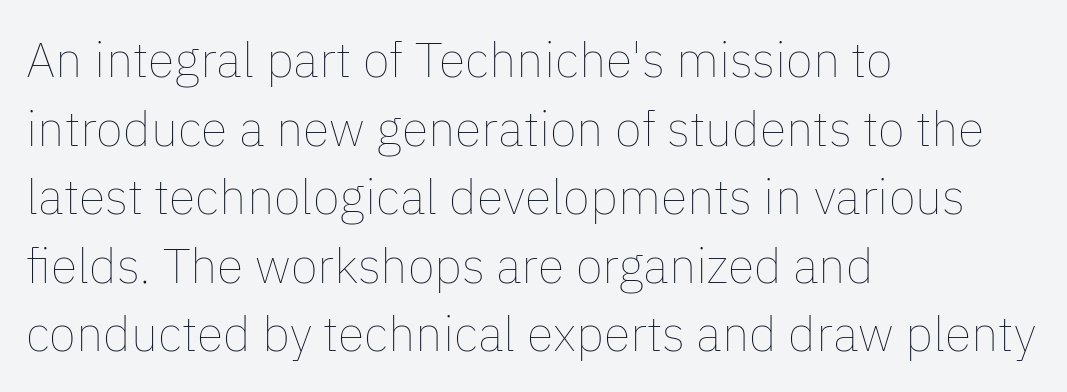
Notice how the stems are strictly vertical — no italics here. Do the characters align in a grid? No, the font is proportional. These lines sit exactly where default settings would place them. Casual observation: everything's shoved over to the left.
